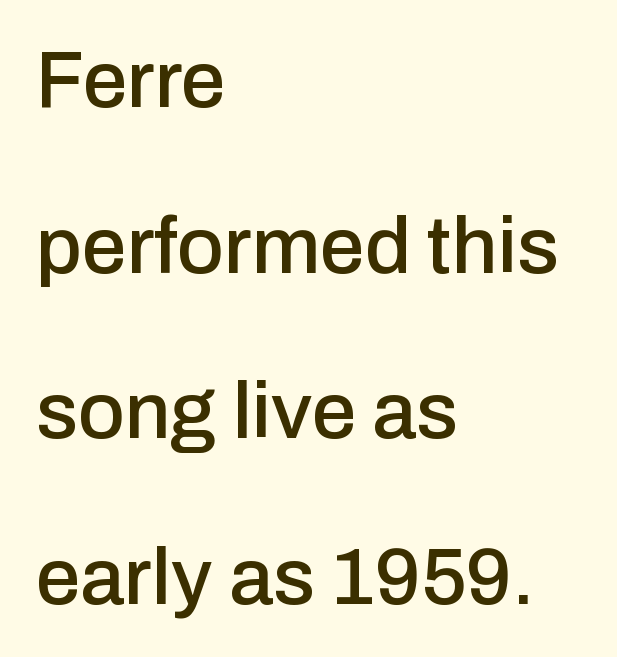
Q: Is the text italic (slanted)? A: No, it is upright.
Q: Is the typeface a serif or a sans-serif typeface? A: Sans-serif.
Q: Is the text underlined? A: No.
Q: How is the paragraph aligned? A: Left-aligned.
Q: Is the spacing between letters normal or unusually wide? A: Normal.
Q: Is the spacing between lines tight, normal or loose? A: Loose.
Q: Width (condensed, normal, or wide)? A: Normal.
Q: Stroke contrast? A: Low.
Q: x-height? A: Medium.
Q: Monospaced? A: No.
